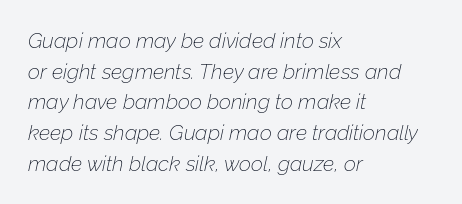
The image shows 21 px text type, italic (leaning right); set left-aligned, normal line spacing (1.46x), normal letter spacing, not underlined.
